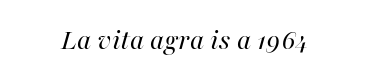
Q: Is the text bold? A: No.
Q: Is the text italic (slanted)? A: Yes, it leans right by about 16 degrees.
Q: Is the text underlined? A: No.
Q: Is the spacing between letters normal or unusually wide? A: Normal.
Q: Width (condensed, normal, or wide)? A: Normal.
Q: Stroke contrast? A: High.
Q: x-height? A: Medium.
Q: Monospaced? A: No.
